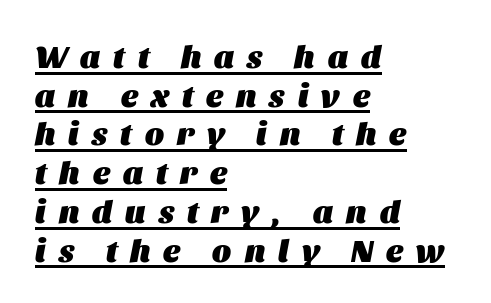
The image shows 32 px heavy type, italic (leaning right); set left-aligned, line spacing 1.21x, unusually wide letter spacing (+0.41 em), underlined; medium stroke contrast and a large x-height.
